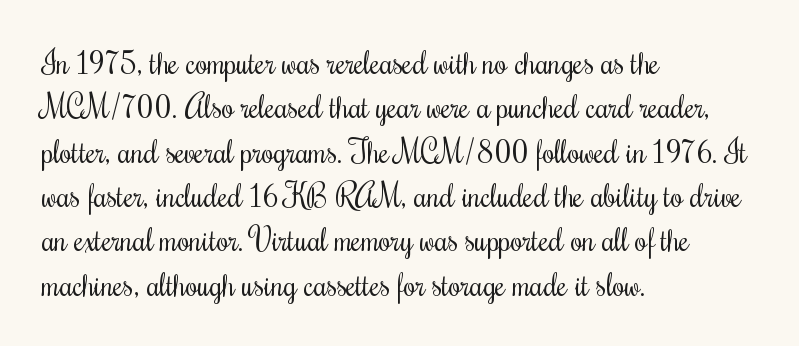
The image shows 31 px regular-weight, condensed type; set left-aligned, normal line spacing (1.43x), normal letter spacing, not underlined; medium stroke contrast and a small x-height.
